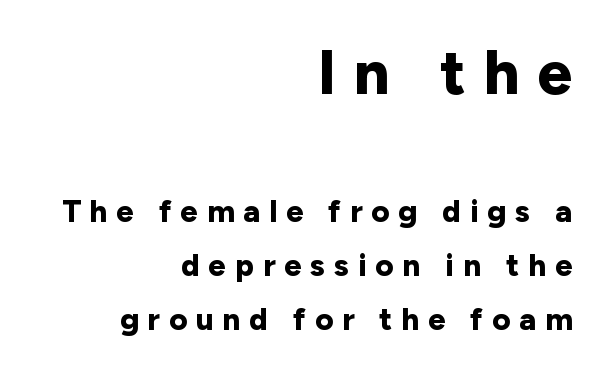
The passage is arranged like a letterhead date or caption credit — flush right. The gap between lines stays unmarked. Typesetter's note: full bold, strokes at maximum text heaviness. This sample uses a sans-serif face. Notice how the stems are strictly vertical — no italics here. Words appear elongated and porous because spacing is wide.
